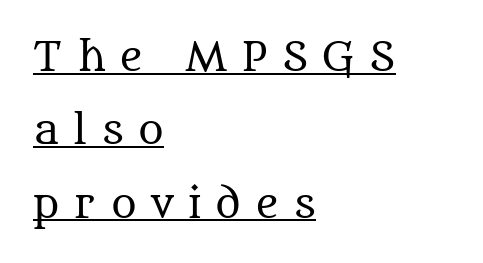
{"serif": "yes", "italic": "no", "bold": "no", "weight": "regular", "width": "normal", "stroke_contrast": "medium", "x_height": "large", "monospaced": "no", "underline": "yes", "align": "left", "line_spacing_ratio": 1.88, "letter_spacing": "wide", "letter_spacing_em": 0.37, "glyph_px": 39}
